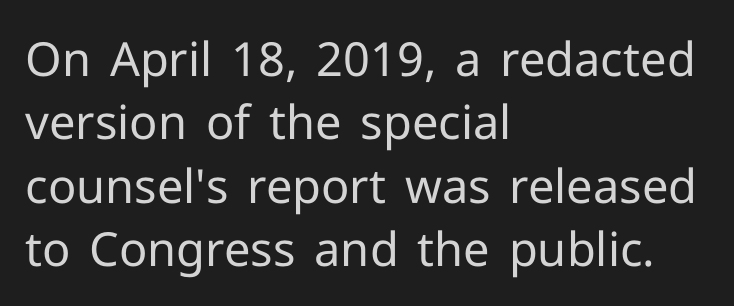
{"serif": "no", "italic": "no", "bold": "no", "weight": "regular", "width": "normal", "stroke_contrast": "low", "x_height": "medium", "monospaced": "no", "underline": "no", "align": "left", "line_spacing": "normal", "line_spacing_ratio": 1.35, "letter_spacing": "normal", "letter_spacing_em": 0.0, "glyph_px": 47}
